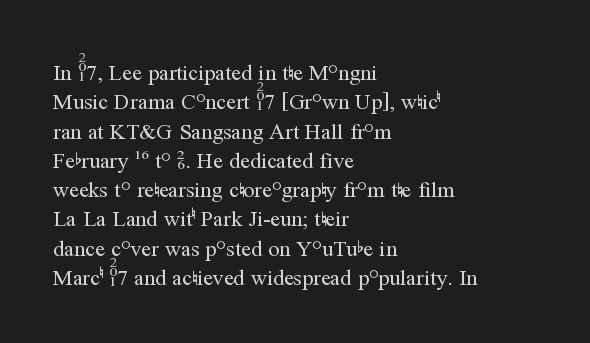
The image shows 22 px text type, upright; set left-aligned, normal line spacing (1.33x), normal letter spacing, not underlined.
